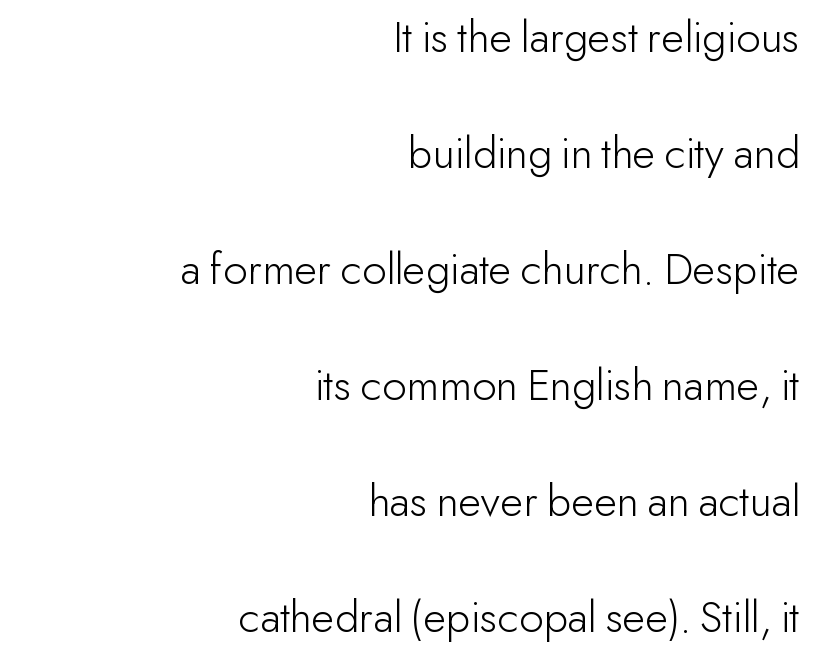
The image shows 47 px light sans-serif type, upright; set right-aligned, loose line spacing (2.47x), normal letter spacing, not underlined; low stroke contrast and a small x-height.
